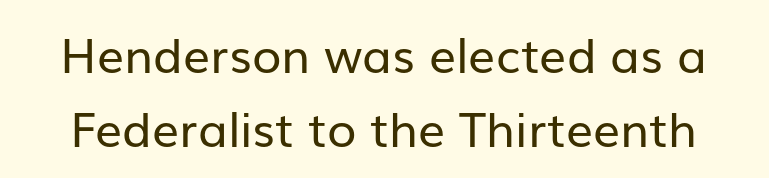
Q: Is the text bold? A: No.
Q: Is the text italic (slanted)? A: No, it is upright.
Q: Is the typeface a serif or a sans-serif typeface? A: Sans-serif.
Q: Is the text underlined? A: No.
Q: Is the spacing between letters normal or unusually wide? A: Normal.
Q: Is the spacing between lines tight, normal or loose? A: Normal.
Q: Width (condensed, normal, or wide)? A: Normal.
Q: Stroke contrast? A: Low.
Q: x-height? A: Medium.
Q: Monospaced? A: No.
